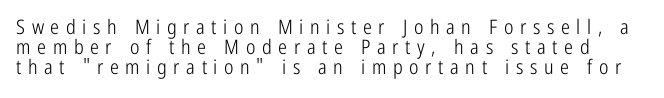
The image shows 20 px text type, upright; set tight line spacing (0.99x), unusually wide letter spacing (+0.33 em), not underlined.
